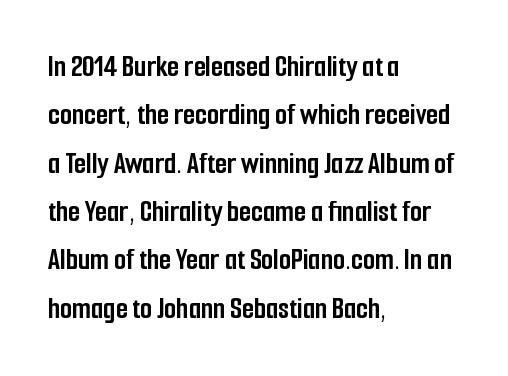
{"serif": "no", "italic": "no", "bold": "yes", "weight": "semibold", "width": "condensed", "stroke_contrast": "low", "x_height": "medium", "monospaced": "no", "underline": "no", "align": "left", "line_spacing": "normal", "line_spacing_ratio": 1.56, "letter_spacing": "normal", "letter_spacing_em": 0.0, "glyph_px": 31}
